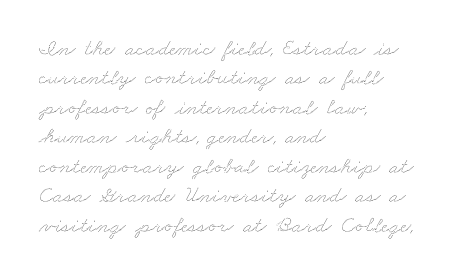
Q: Is the text underlined? A: No.
Q: How is the paragraph aligned? A: Left-aligned.
Q: Is the spacing between letters normal or unusually wide? A: Normal.
Q: Is the spacing between lines tight, normal or loose? A: Normal.
